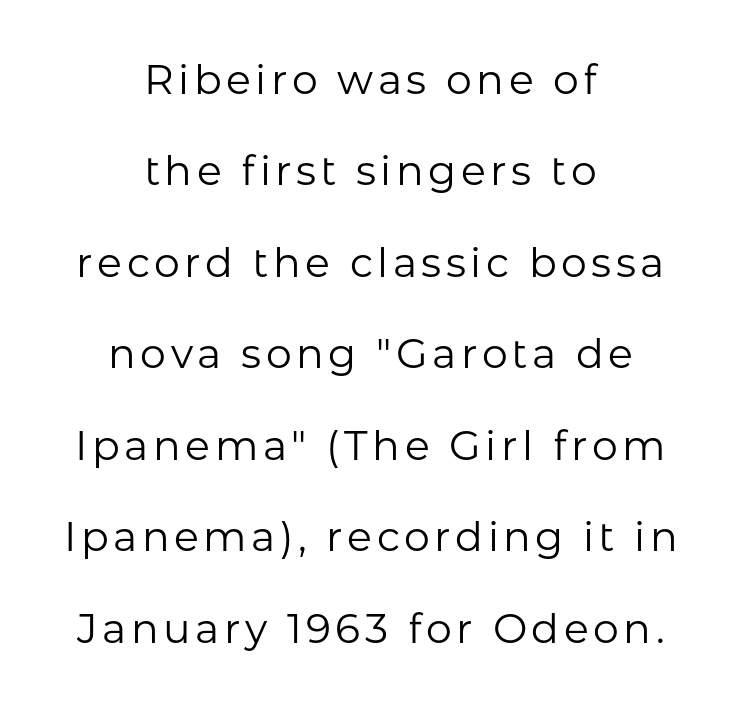
Quick note: interline space is abundant. Looks like regular typesetting: each glyph gets only the width it needs. The font sits on the lighter half of the weight spectrum, regular included. A typesetter would mark this as roman, not italic. The face used here is a sans, in the tradition of grotesques and geometrics.
